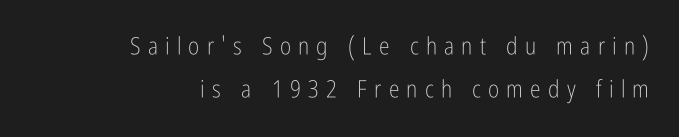
Q: Is the text bold? A: No.
Q: Is the text italic (slanted)? A: No, it is upright.
Q: Is the text underlined? A: No.
Q: How is the paragraph aligned? A: Right-aligned.
Q: Is the spacing between letters normal or unusually wide? A: Unusually wide.
